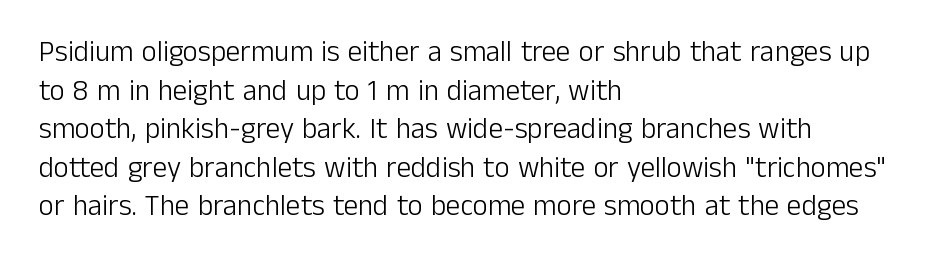
Leading matches the norm, producing a regular column. No chunkiness to these letters — they're not bold. Style check: upright. The rendering uses natural spacing where letterforms have individual widths.
